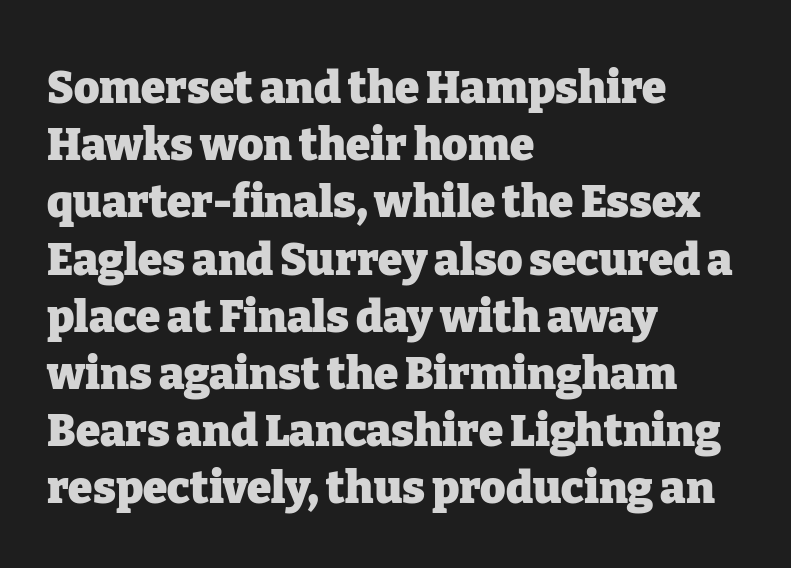
The image shows 44 px heavy serif type, upright; set left-aligned, normal line spacing (1.3x), normal letter spacing, not underlined; low stroke contrast and a medium x-height.
